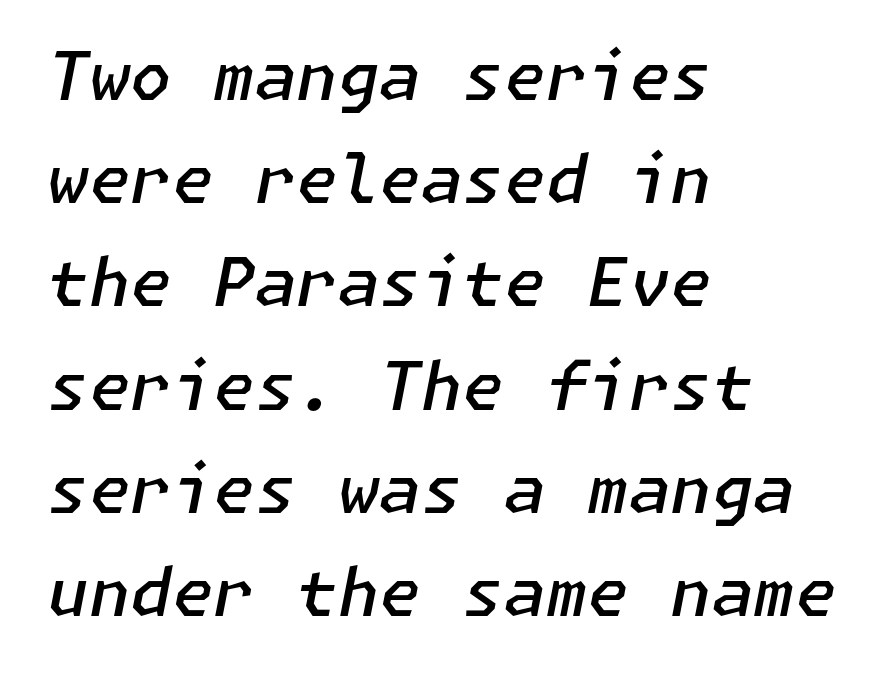
The rows are spaced the way most documents space them. Line starts are locked; line ends wander. The type is set solid horizontally, with unmodified tracking. The string is rendered with underlining switched off. Set as a demibold, roughly 600 on the weight scale.
